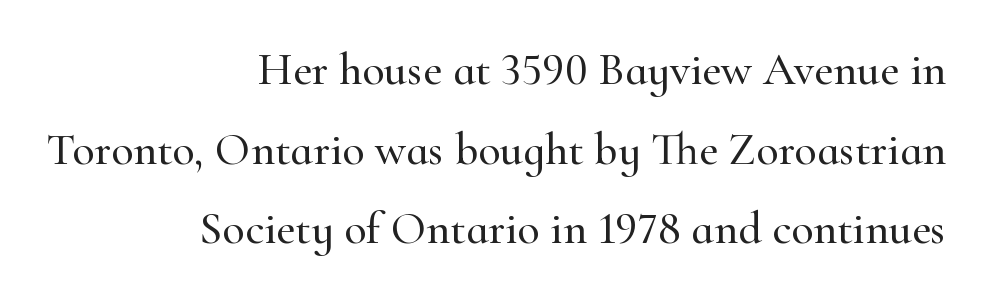
The image shows 46 px serif type, upright; set right-aligned, line spacing 1.73x, normal letter spacing, not underlined; high stroke contrast and a small x-height.
